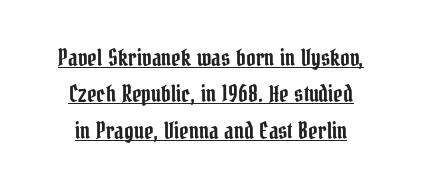
The image shows 23 px text type, upright; set centered, normal line spacing (1.58x), normal letter spacing, underlined.
